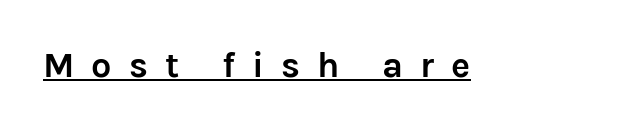
{"serif": "no", "italic": "no", "bold": "yes", "weight": "semibold", "width": "normal", "stroke_contrast": "low", "x_height": "medium", "monospaced": "no", "underline": "yes", "letter_spacing": "wide", "letter_spacing_em": 0.47, "glyph_px": 36}
